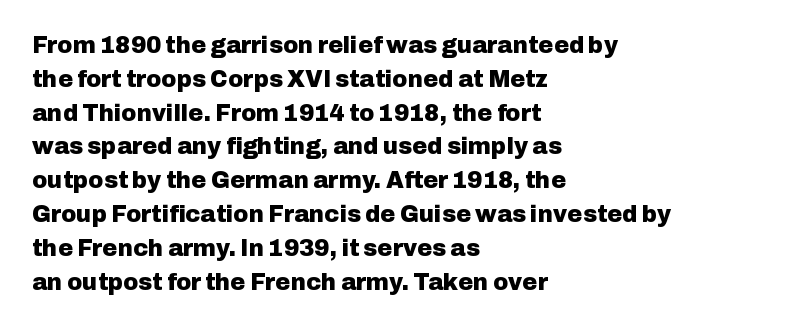
The image shows 23 px bold type, upright; set left-aligned, normal line spacing (1.47x), normal letter spacing, not underlined.
